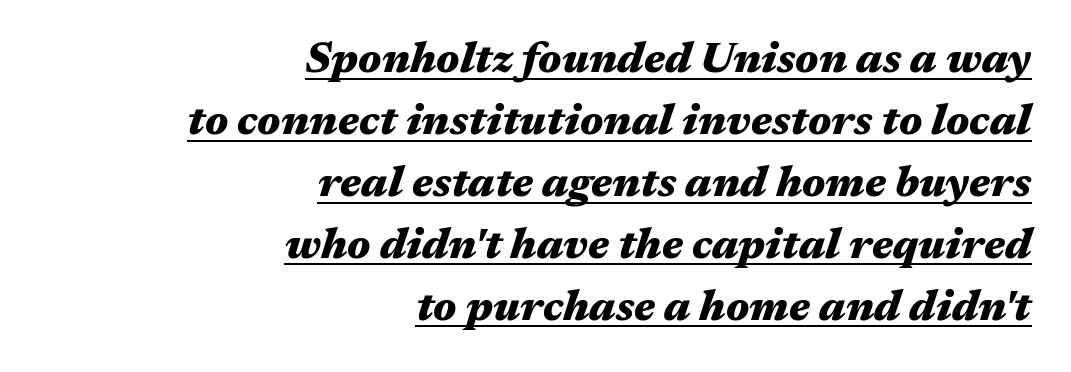
{"italic": "yes", "lean": "right", "slant_degrees": 17, "bold": "yes", "weight": "heavy", "width": "wide", "stroke_contrast": "medium", "x_height": "medium", "monospaced": "no", "underline": "yes", "align": "right", "line_spacing": "normal", "line_spacing_ratio": 1.44, "letter_spacing": "normal", "letter_spacing_em": 0.0, "glyph_px": 43}
